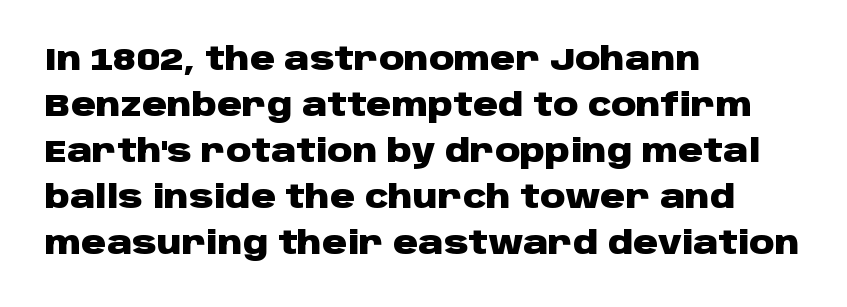
Q: Is the text bold? A: Yes.
Q: Is the text italic (slanted)? A: No, it is upright.
Q: Is the typeface a serif or a sans-serif typeface? A: Sans-serif.
Q: Is the text underlined? A: No.
Q: How is the paragraph aligned? A: Left-aligned.
Q: Is the spacing between letters normal or unusually wide? A: Normal.
Q: Is the spacing between lines tight, normal or loose? A: Normal.
Q: Width (condensed, normal, or wide)? A: Wide.
Q: Stroke contrast? A: Low.
Q: x-height? A: Large.
Q: Monospaced? A: No.
